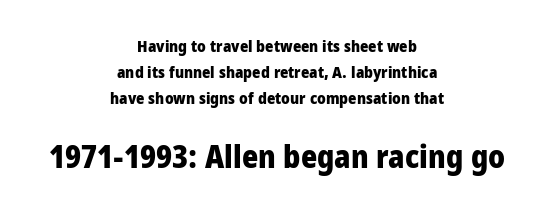
Q: Is the text bold? A: Yes.
Q: Is the text italic (slanted)? A: No, it is upright.
Q: Is the typeface a serif or a sans-serif typeface? A: Sans-serif.
Q: Is the text underlined? A: No.
Q: How is the paragraph aligned? A: Centered.
Q: Is the spacing between letters normal or unusually wide? A: Normal.
Q: Is the spacing between lines tight, normal or loose? A: Normal.
Q: Which block of text is set in a larger size, the first (top) or the second (bottom)? A: The second (bottom) one.
Q: Width (condensed, normal, or wide)? A: Normal.
Q: Stroke contrast? A: Low.
Q: x-height? A: Medium.
Q: Monospaced? A: No.
